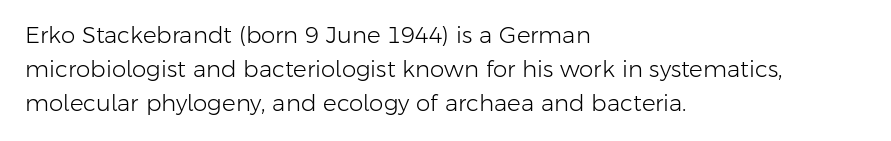
The image shows 23 px text type, upright; set left-aligned, normal line spacing (1.47x), normal letter spacing, not underlined.
